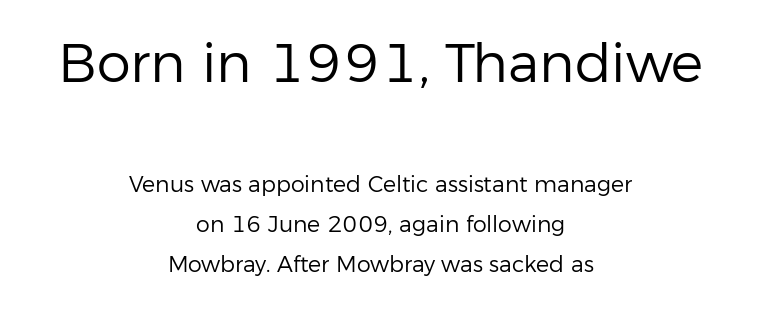
The image shows 54 px regular-weight sans-serif type, upright; set centered, line spacing 1.8x, normal letter spacing, not underlined; the first (top) block is 2.45x larger; low stroke contrast and a medium x-height.
